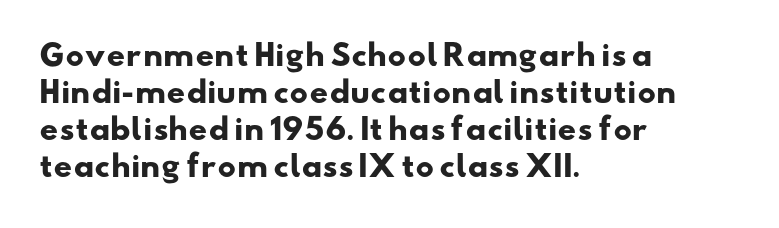
Varying glyph widths throughout — classic text-font behaviour. The lines in this sample share a left origin and differ only in where they stop. Baseline-to-baseline distance is the conventional proportion of letter height. You can tell from the bare stems that sans-serif type was used. Descenders are the only things crossing below the line. Characters follow at the spacing the type designer built in.
